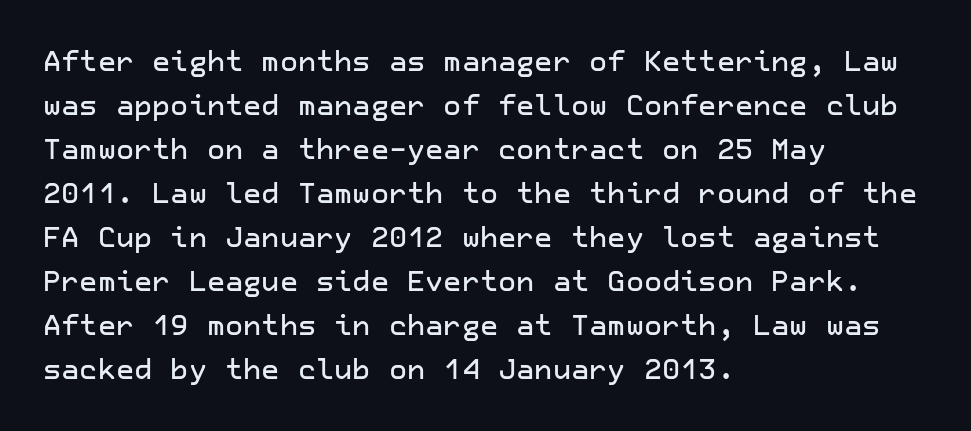
Compared with typical body copy, the letter spacing here is the same. The face used here is a sans, in the tradition of grotesques and geometrics. Ascenders rise straight up at ninety degrees. A clean baseline with only descenders dipping below it. The typesetter chose a ragged-right arrangement here. The line-height multiplier appears to be the usual default.
